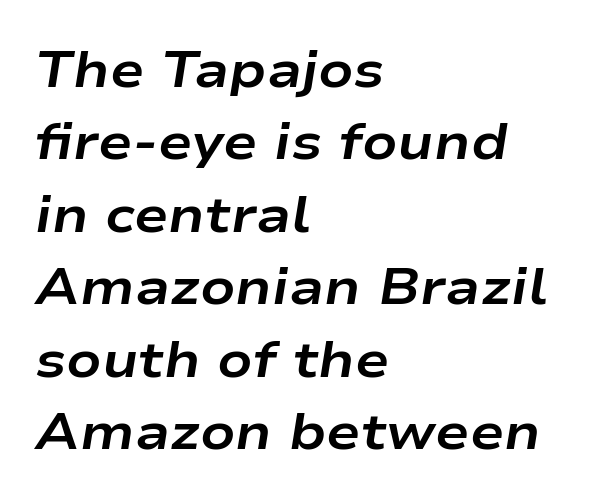
Q: Is the text bold? A: Yes.
Q: Is the text italic (slanted)? A: Yes, it leans right by about 9 degrees.
Q: Is the text underlined? A: No.
Q: How is the paragraph aligned? A: Left-aligned.
Q: Is the spacing between letters normal or unusually wide? A: Normal.
Q: Is the spacing between lines tight, normal or loose? A: Normal.
Q: Width (condensed, normal, or wide)? A: Wide.
Q: Stroke contrast? A: Low.
Q: x-height? A: Medium.
Q: Monospaced? A: No.
